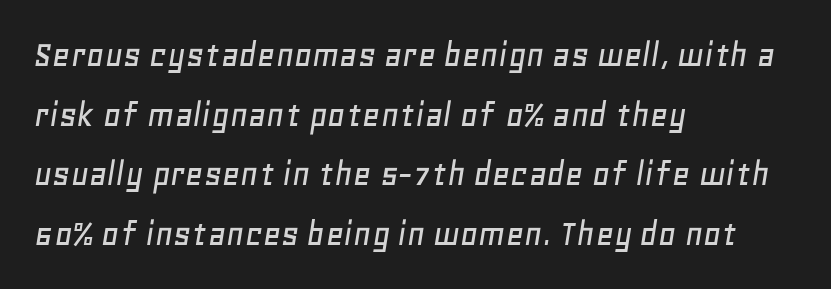
The image shows 39 px text type, italic (leaning right); set left-aligned, normal line spacing (1.53x), normal letter spacing, not underlined; low stroke contrast and a large x-height.
